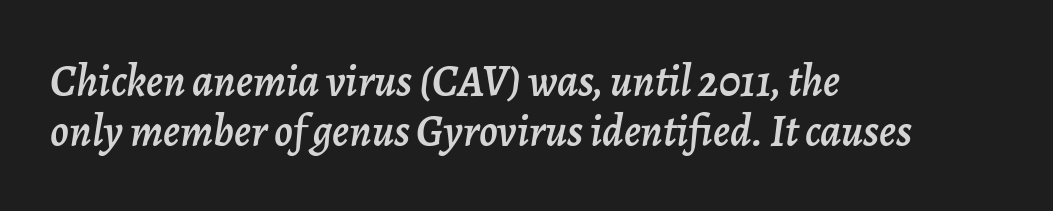
Q: Is the text italic (slanted)? A: Yes, it leans right by about 7 degrees.
Q: Is the text underlined? A: No.
Q: How is the paragraph aligned? A: Left-aligned.
Q: Is the spacing between letters normal or unusually wide? A: Normal.
Q: Is the spacing between lines tight, normal or loose? A: Tight.
Q: Width (condensed, normal, or wide)? A: Normal.
Q: Stroke contrast? A: Low.
Q: x-height? A: Medium.
Q: Monospaced? A: No.
